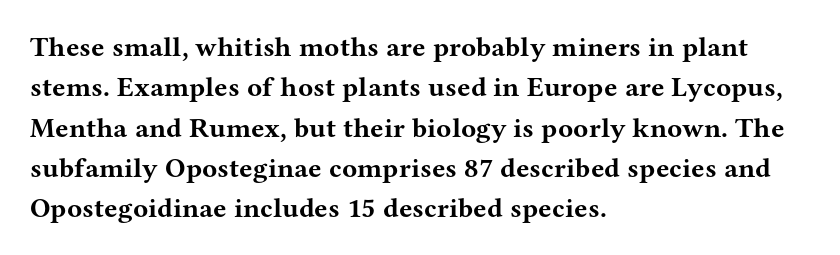
The image shows 28 px bold, wide serif type, upright; set left-aligned, normal line spacing (1.44x), normal letter spacing, not underlined; medium stroke contrast and a medium x-height.
